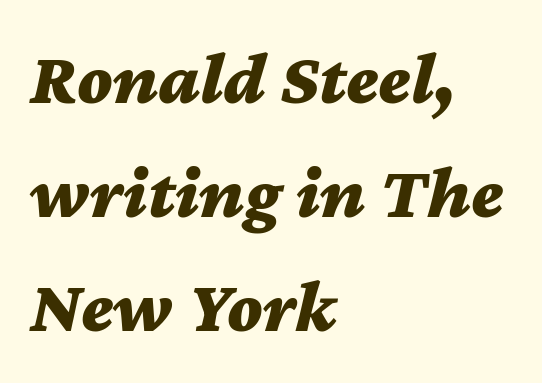
{"italic": "yes", "lean": "right", "slant_degrees": 12, "bold": "yes", "weight": "bold", "width": "wide", "stroke_contrast": "medium", "x_height": "medium", "monospaced": "no", "underline": "no", "align": "left", "line_spacing": "normal", "line_spacing_ratio": 1.54, "letter_spacing": "normal", "letter_spacing_em": 0.0, "glyph_px": 74}
